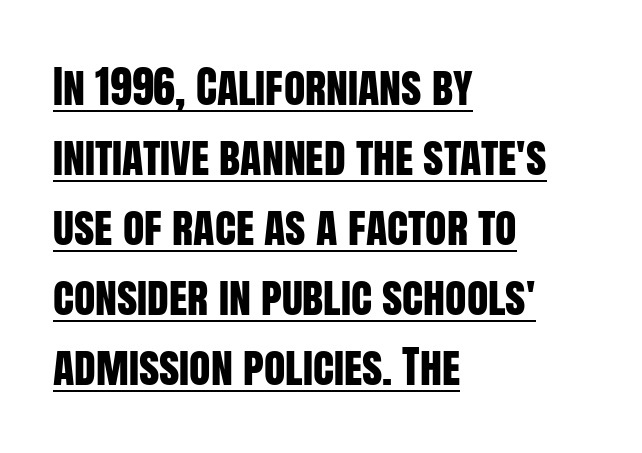
{"serif": "no", "italic": "no", "width": "condensed", "stroke_contrast": "low", "x_height": "large", "monospaced": "no", "underline": "yes", "align": "left", "line_spacing": "normal", "line_spacing_ratio": 1.59, "letter_spacing": "normal", "letter_spacing_em": 0.0, "glyph_px": 44}
